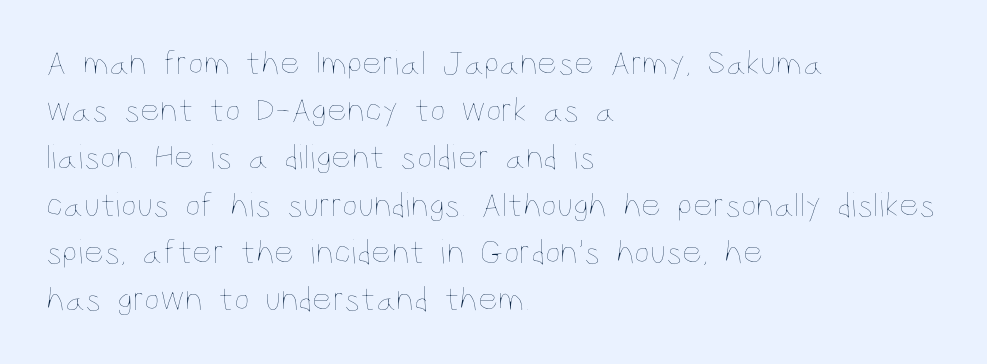
Q: Is the text bold? A: No.
Q: Is the text italic (slanted)? A: No, it is upright.
Q: Is the text underlined? A: No.
Q: How is the paragraph aligned? A: Left-aligned.
Q: Is the spacing between letters normal or unusually wide? A: Normal.
Q: Is the spacing between lines tight, normal or loose? A: Normal.
Q: Width (condensed, normal, or wide)? A: Condensed.
Q: Stroke contrast? A: Low.
Q: x-height? A: Large.
Q: Monospaced? A: No.
